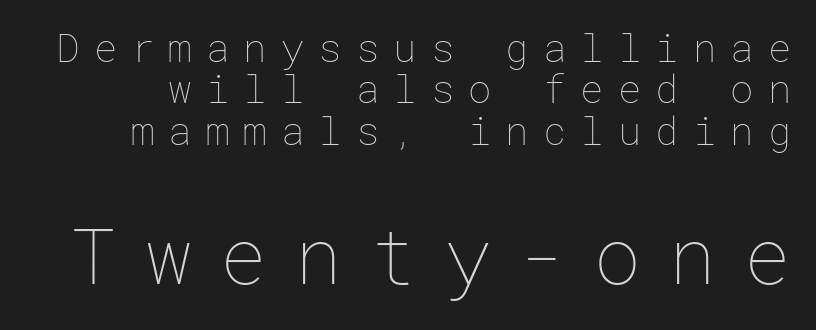
The image shows 78 px thin type, upright; set tight line spacing (1.06x), unusually wide letter spacing (+0.36 em), not underlined; the second (bottom) block is 2.0x larger; low stroke contrast and a medium x-height.
